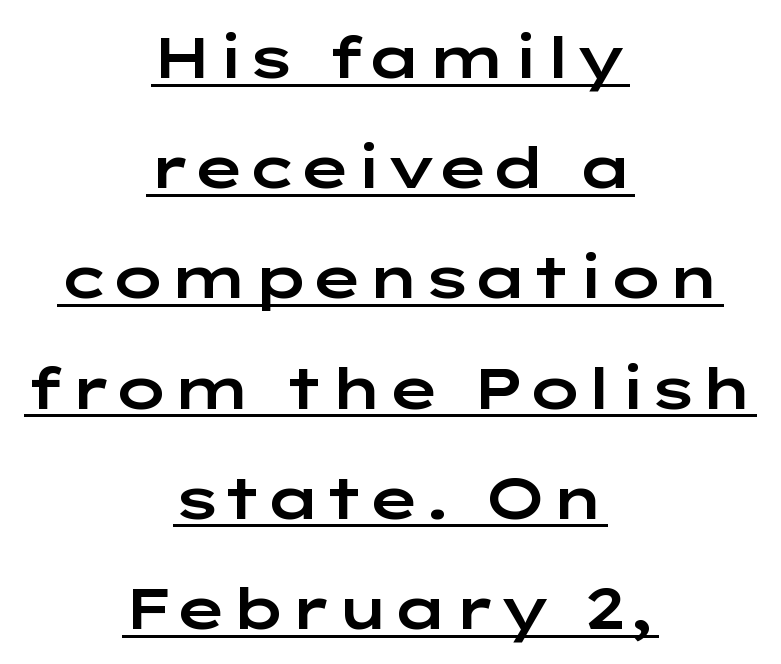
{"serif": "no", "italic": "no", "width": "wide", "stroke_contrast": "low", "x_height": "medium", "monospaced": "no", "underline": "yes", "align": "center", "line_spacing": "loose", "line_spacing_ratio": 1.9, "letter_spacing": "normal", "letter_spacing_em": 0.0, "glyph_px": 58}
